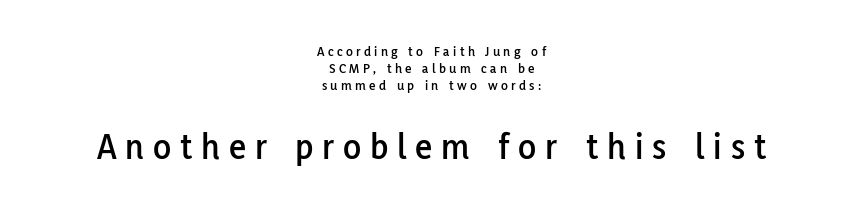
Q: Is the text italic (slanted)? A: No, it is upright.
Q: Is the typeface a serif or a sans-serif typeface? A: Sans-serif.
Q: Is the text underlined? A: No.
Q: How is the paragraph aligned? A: Centered.
Q: Is the spacing between letters normal or unusually wide? A: Unusually wide.
Q: Which block of text is set in a larger size, the first (top) or the second (bottom)? A: The second (bottom) one.
Q: Width (condensed, normal, or wide)? A: Normal.
Q: Stroke contrast? A: Low.
Q: x-height? A: Medium.
Q: Monospaced? A: No.
